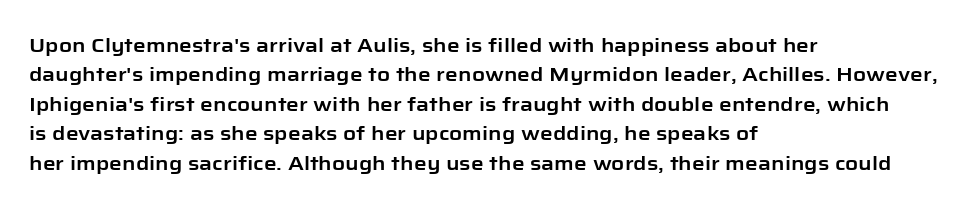
{"italic": "no", "underline": "no", "align": "left", "line_spacing": "normal", "line_spacing_ratio": 1.47, "letter_spacing": "normal", "letter_spacing_em": 0.0, "glyph_px": 20}
